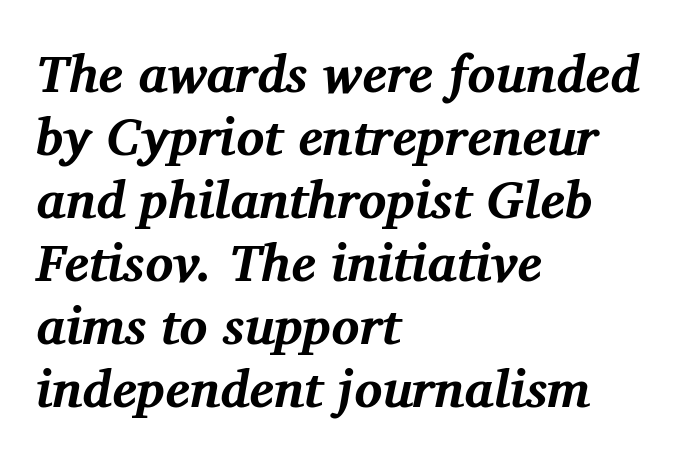
Q: Is the text bold? A: Yes.
Q: Is the text italic (slanted)? A: Yes, it leans right by about 11 degrees.
Q: Is the typeface a serif or a sans-serif typeface? A: Serif.
Q: Is the text underlined? A: No.
Q: How is the paragraph aligned? A: Left-aligned.
Q: Is the spacing between letters normal or unusually wide? A: Normal.
Q: Width (condensed, normal, or wide)? A: Normal.
Q: Stroke contrast? A: Medium.
Q: x-height? A: Medium.
Q: Monospaced? A: No.
